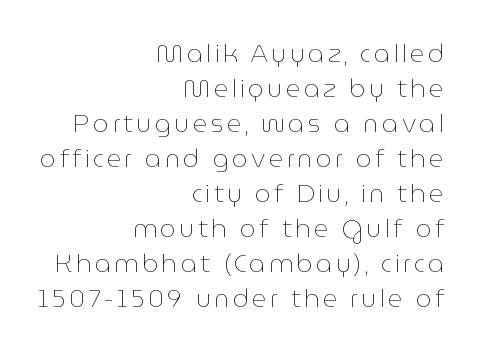
{"italic": "no", "bold": "no", "underline": "no", "align": "right", "line_spacing": "normal", "line_spacing_ratio": 1.4, "glyph_px": 25}
